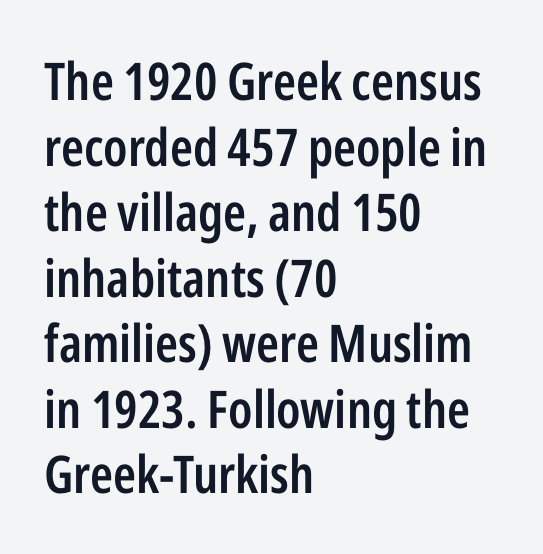
Q: Is the text bold? A: Semi-bold.
Q: Is the text italic (slanted)? A: No, it is upright.
Q: Is the typeface a serif or a sans-serif typeface? A: Sans-serif.
Q: Is the text underlined? A: No.
Q: How is the paragraph aligned? A: Left-aligned.
Q: Is the spacing between letters normal or unusually wide? A: Normal.
Q: Is the spacing between lines tight, normal or loose? A: Normal.
Q: Width (condensed, normal, or wide)? A: Condensed.
Q: Stroke contrast? A: Low.
Q: x-height? A: Medium.
Q: Monospaced? A: No.
